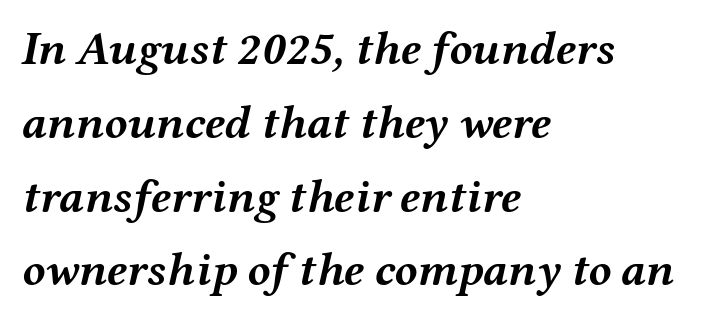
Looks like regular typesetting: each glyph gets only the width it needs. Underlining? Definitely not there. Where is the straight margin? On the left. Summary of weight: heavy, a full bold.
